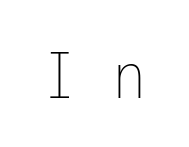
{"italic": "no", "bold": "no", "weight": "thin", "width": "condensed", "stroke_contrast": "low", "x_height": "medium", "monospaced": "yes", "underline": "no", "letter_spacing": "wide", "letter_spacing_em": 0.49, "glyph_px": 74}
